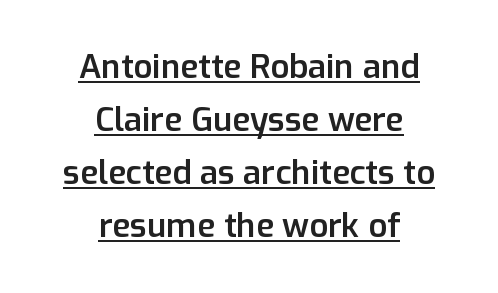
Tracking here is standard; glyphs follow each other at the usual distance. The font's upright variant was chosen for this text. One-word summary of the alignment: center. The text was rendered using a sans face with plain stroke endings.
